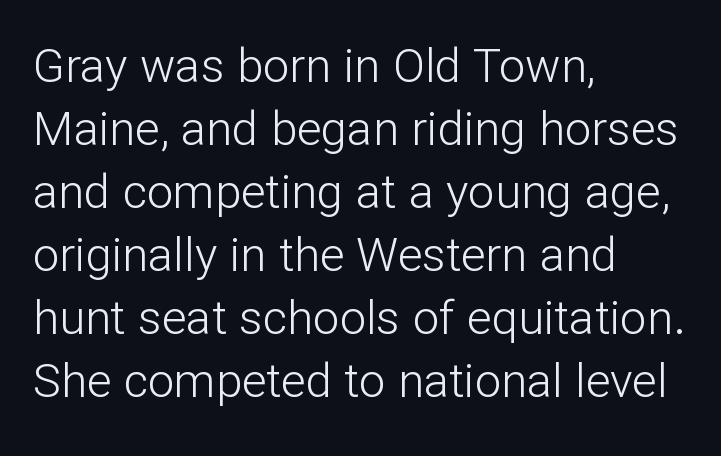
The image shows 47 px light sans-serif type, upright; set left-aligned, normal line spacing (1.34x), normal letter spacing, not underlined; low stroke contrast and a medium x-height.
